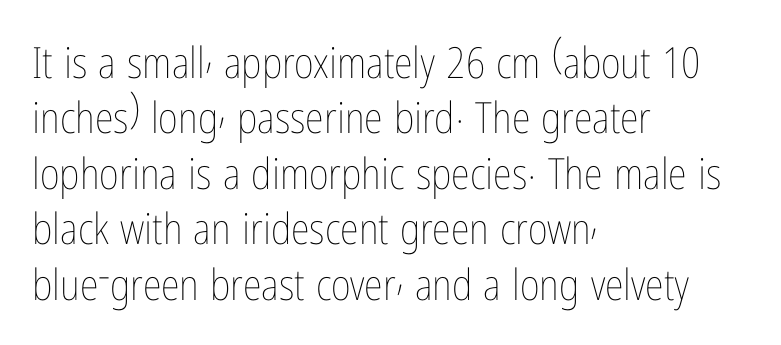
{"italic": "no", "bold": "no", "weight": "thin", "width": "condensed", "stroke_contrast": "low", "x_height": "medium", "monospaced": "no", "underline": "no", "align": "left", "line_spacing": "normal", "line_spacing_ratio": 1.29, "letter_spacing": "normal", "letter_spacing_em": 0.0, "glyph_px": 43}
